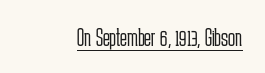
Q: Is the text bold? A: No.
Q: Is the text italic (slanted)? A: No, it is upright.
Q: Is the text underlined? A: Yes.
Q: Is the spacing between letters normal or unusually wide? A: Normal.
